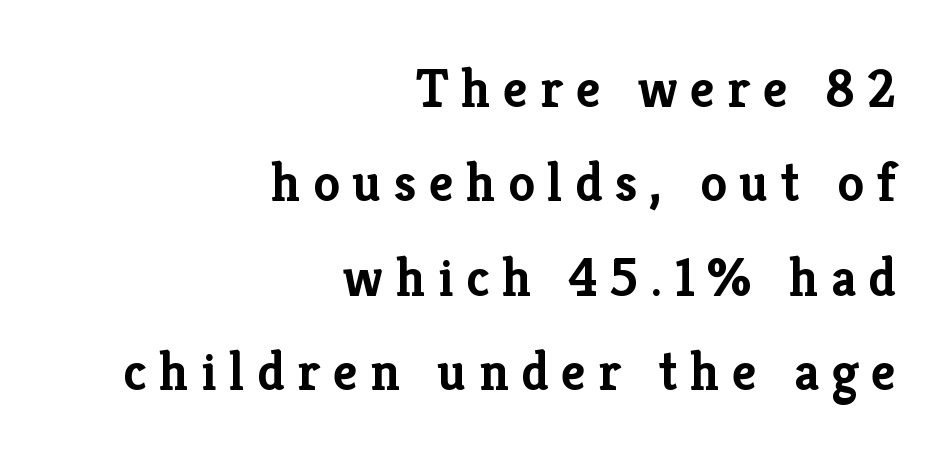
Q: Is the text bold? A: Yes.
Q: Is the text italic (slanted)? A: No, it is upright.
Q: Is the typeface a serif or a sans-serif typeface? A: Serif.
Q: Is the text underlined? A: No.
Q: How is the paragraph aligned? A: Right-aligned.
Q: Is the spacing between letters normal or unusually wide? A: Unusually wide.
Q: Width (condensed, normal, or wide)? A: Normal.
Q: Stroke contrast? A: Low.
Q: x-height? A: Medium.
Q: Monospaced? A: No.
